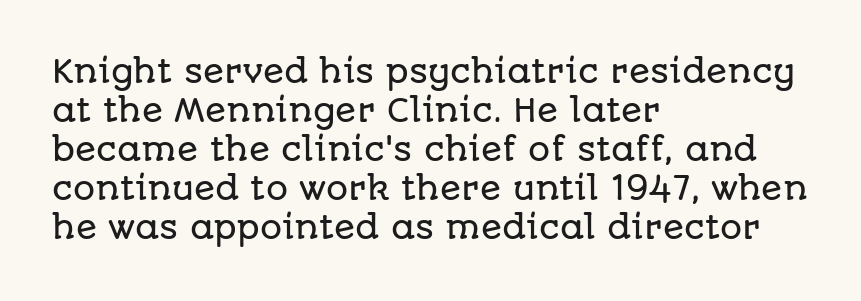
{"serif": "no", "italic": "no", "width": "normal", "stroke_contrast": "low", "x_height": "large", "monospaced": "no", "underline": "no", "align": "left", "line_spacing": "normal", "line_spacing_ratio": 1.26, "letter_spacing": "normal", "letter_spacing_em": 0.0, "glyph_px": 31}
